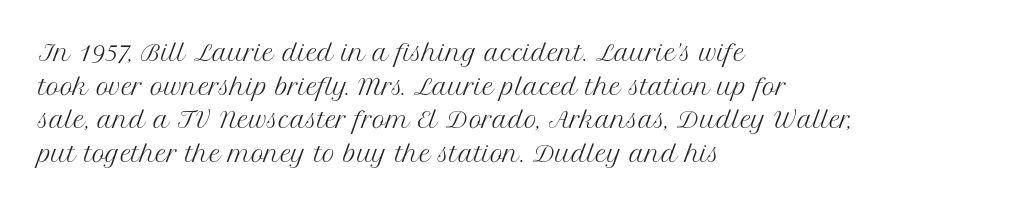
{"bold": "no", "underline": "no", "align": "left", "line_spacing": "normal", "line_spacing_ratio": 1.53, "letter_spacing": "normal", "letter_spacing_em": 0.0, "glyph_px": 22}
